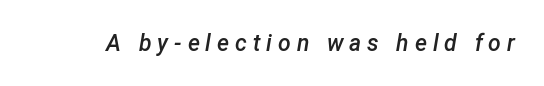
The image shows 23 px text type, italic (leaning right); set unusually wide letter spacing (+0.26 em), not underlined.
